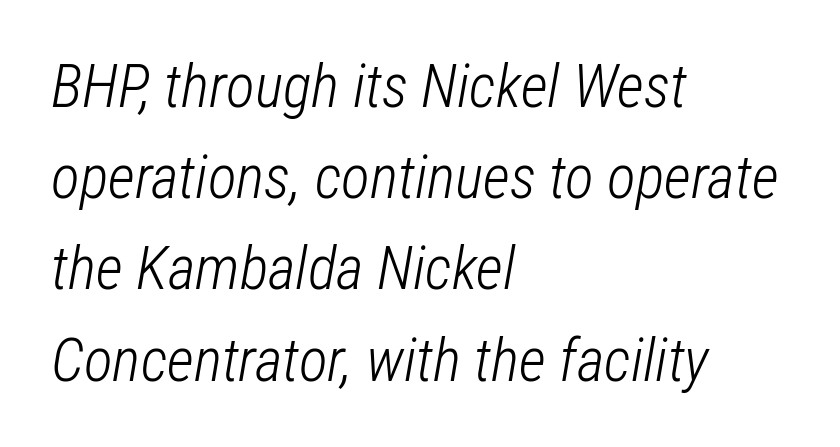
Q: Is the text bold? A: No.
Q: Is the text italic (slanted)? A: Yes, it leans right by about 12 degrees.
Q: Is the text underlined? A: No.
Q: How is the paragraph aligned? A: Left-aligned.
Q: Is the spacing between letters normal or unusually wide? A: Normal.
Q: Is the spacing between lines tight, normal or loose? A: Normal.
Q: Width (condensed, normal, or wide)? A: Condensed.
Q: Stroke contrast? A: Low.
Q: x-height? A: Medium.
Q: Monospaced? A: No.
